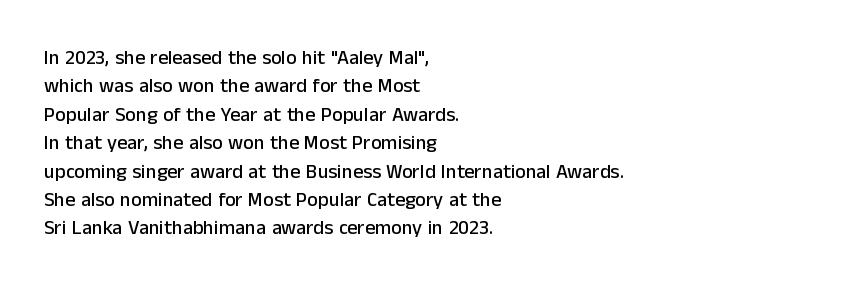
Q: Is the text italic (slanted)? A: No, it is upright.
Q: Is the text underlined? A: No.
Q: How is the paragraph aligned? A: Left-aligned.
Q: Is the spacing between letters normal or unusually wide? A: Normal.
Q: Is the spacing between lines tight, normal or loose? A: Normal.
